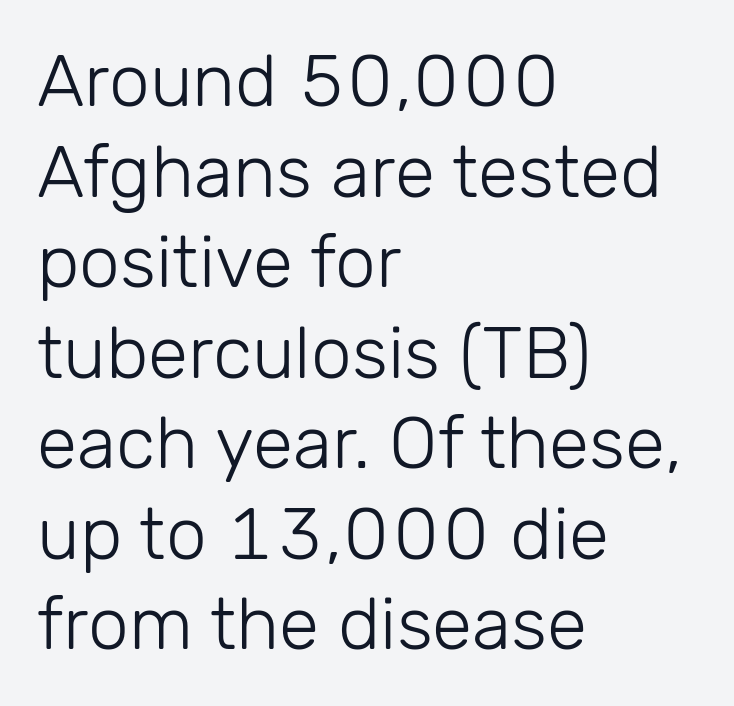
{"serif": "no", "italic": "no", "bold": "no", "weight": "light", "width": "normal", "stroke_contrast": "low", "x_height": "medium", "monospaced": "no", "underline": "no", "align": "left", "line_spacing_ratio": 1.24, "letter_spacing": "normal", "letter_spacing_em": 0.0, "glyph_px": 73}
